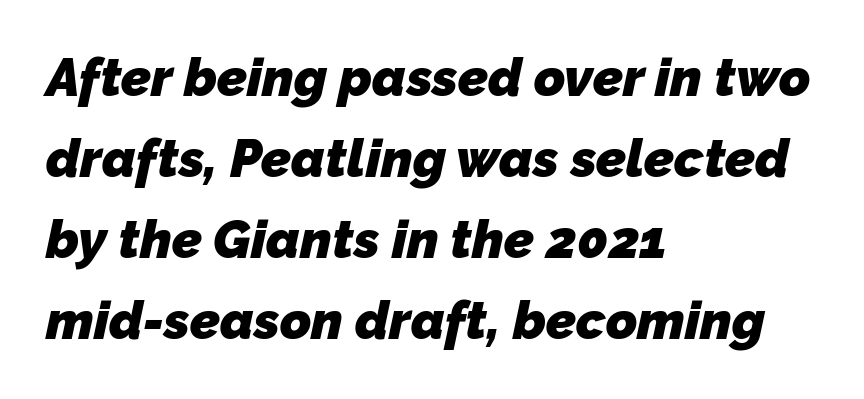
{"serif": "no", "bold": "yes", "weight": "heavy", "width": "normal", "stroke_contrast": "low", "x_height": "medium", "monospaced": "no", "underline": "no", "align": "left", "line_spacing": "normal", "line_spacing_ratio": 1.53, "letter_spacing": "normal", "letter_spacing_em": 0.0, "glyph_px": 53}
